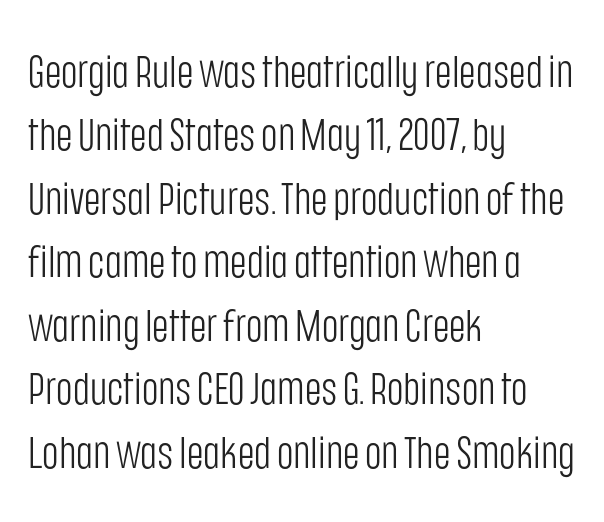
Summary of vertical rhythm: regular, with standard interline spacing. Tracking value appears to be zero — textbook default spacing. Characters remain perfectly vertical along every line. The rag falls on the right side of this text block. Weight: regular or lighter. You could not count columns in this text — the font is proportionally spaced.
